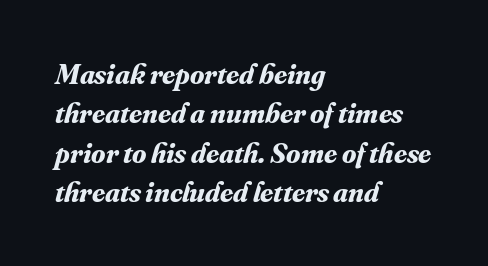
These lines are rendered in a variable-pitch font. Underline: absent. The line texture is even and compact thanks to regular tracking. A serif font was chosen for this passage. This block has exactly the height ordinary leading produces.
